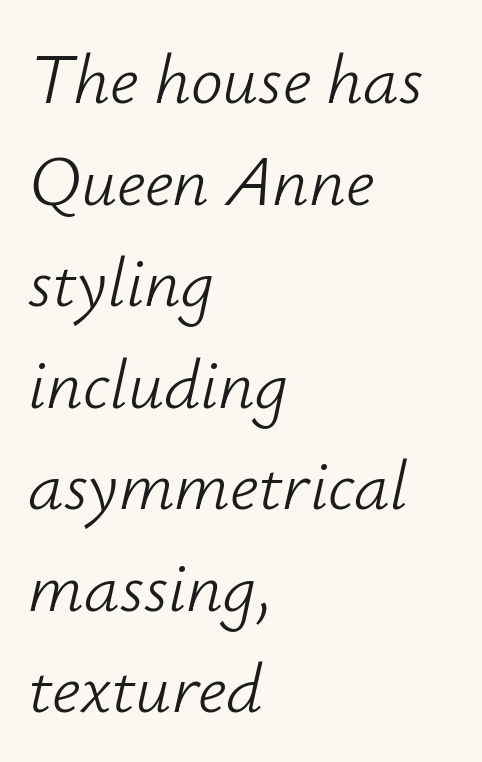
Tracking value appears to be zero — textbook default spacing. A classic flush-left, rag-right setting is used for this passage. Stem width sits at or under what a default text font uses. A clean baseline with only descenders dipping below it.
